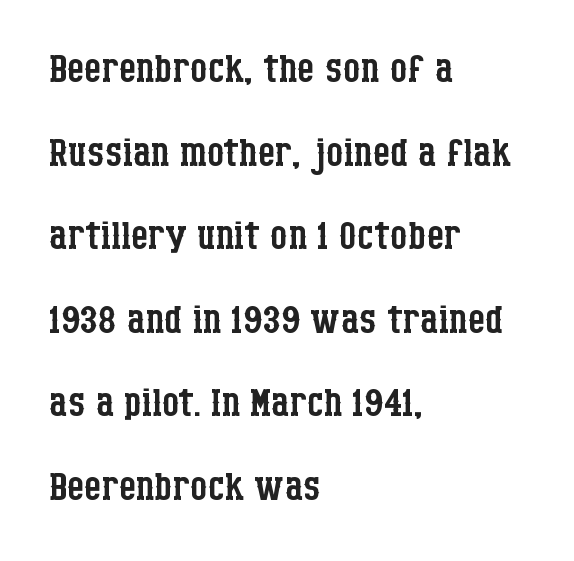
Bare-footed words on every line. Words appear dense and cohesive because spacing is normal. The letters stand upright; this is a roman face. The passage shown is typed in a proportional face where columns would drift. Honestly, the row spacing looks completely unremarkable. The glyphs in this specimen are seriffed.
